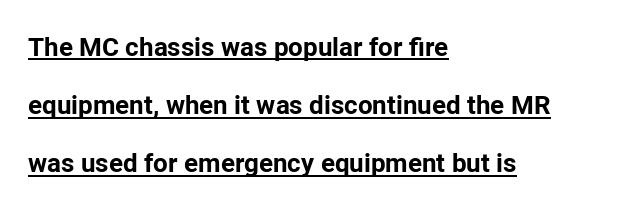
The image shows 26 px bold type, upright; set left-aligned, loose line spacing (2.24x), normal letter spacing, underlined.
